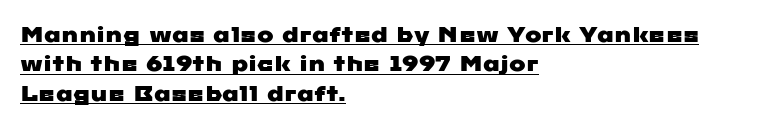
The image shows 22 px text type; set left-aligned, normal line spacing (1.33x), normal letter spacing, underlined.
